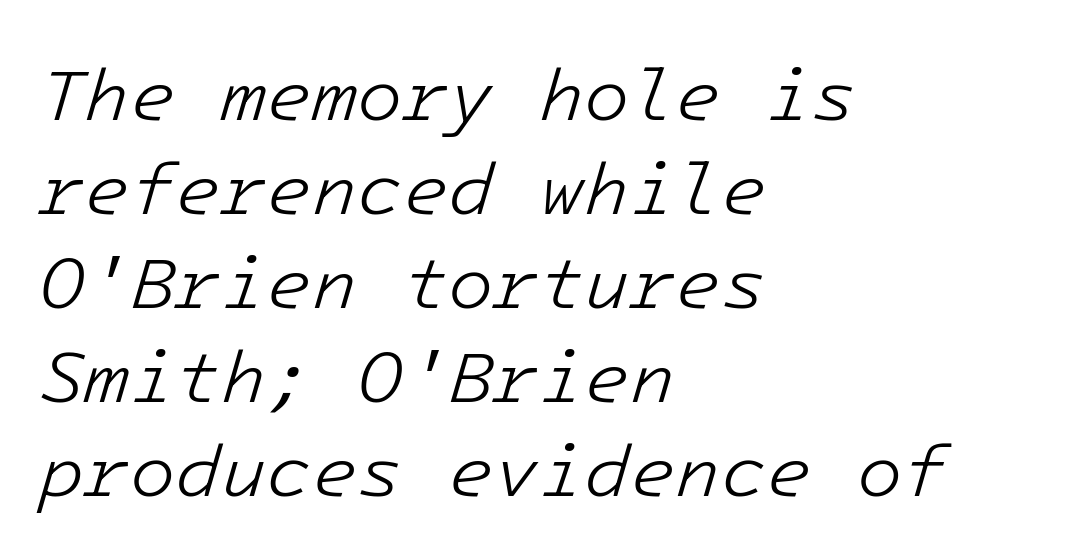
Q: Is the text bold? A: No.
Q: Is the text italic (slanted)? A: Yes, it leans right by about 16 degrees.
Q: Is the text underlined? A: No.
Q: How is the paragraph aligned? A: Left-aligned.
Q: Is the spacing between letters normal or unusually wide? A: Normal.
Q: Is the spacing between lines tight, normal or loose? A: Normal.
Q: Width (condensed, normal, or wide)? A: Normal.
Q: Stroke contrast? A: Low.
Q: x-height? A: Medium.
Q: Monospaced? A: Yes.
